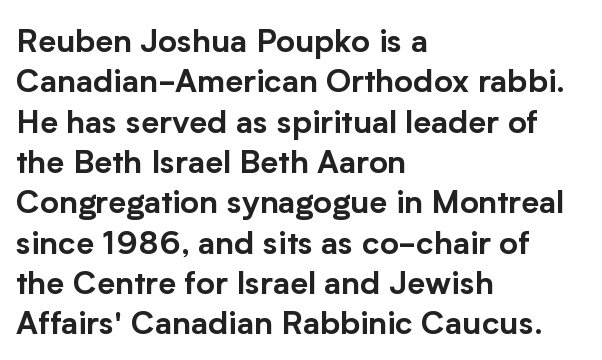
Q: Is the text italic (slanted)? A: No, it is upright.
Q: Is the typeface a serif or a sans-serif typeface? A: Sans-serif.
Q: Is the text underlined? A: No.
Q: How is the paragraph aligned? A: Left-aligned.
Q: Is the spacing between letters normal or unusually wide? A: Normal.
Q: Is the spacing between lines tight, normal or loose? A: Normal.
Q: Width (condensed, normal, or wide)? A: Normal.
Q: Stroke contrast? A: Low.
Q: x-height? A: Medium.
Q: Monospaced? A: No.
